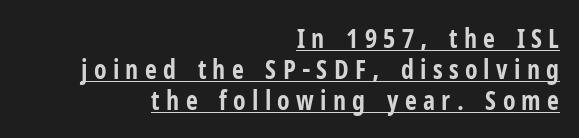
Is there an underline? Yes — a line sits under the letters. Designer's note — italics off, roman on. The text block is weighted toward the right margin, trailing off unevenly leftward. These words are printed bold, with thick strokes throughout.
